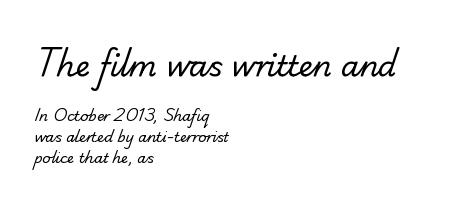
{"serif": "no", "bold": "no", "weight": "regular", "width": "normal", "stroke_contrast": "low", "x_height": "small", "monospaced": "no", "underline": "no", "align": "left", "line_spacing": "normal", "line_spacing_ratio": 1.5, "letter_spacing": "normal", "letter_spacing_em": 0.0, "larger_block": "first", "size_ratio": 2.07, "glyph_px": 29}
